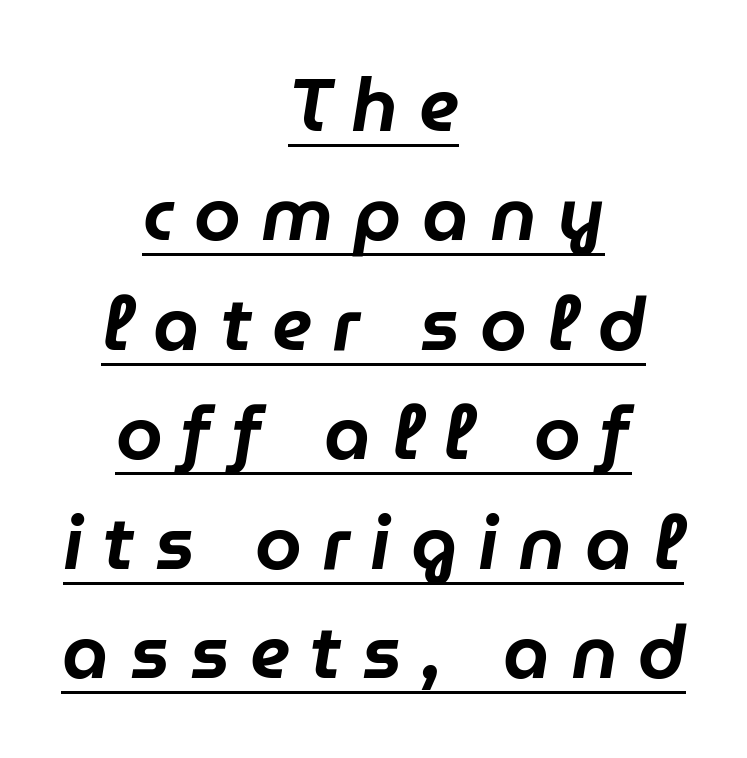
{"italic": "yes", "lean": "right", "slant_degrees": 9, "width": "normal", "stroke_contrast": "low", "x_height": "medium", "monospaced": "no", "underline": "yes", "align": "center", "line_spacing": "normal", "line_spacing_ratio": 1.46, "letter_spacing": "wide", "letter_spacing_em": 0.27, "glyph_px": 75}
